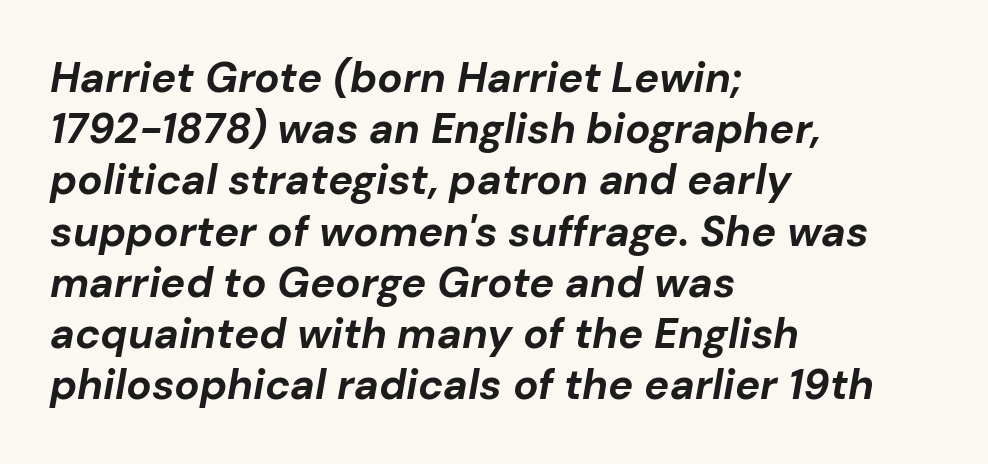
The rag falls on the right side of this text block. Beneath every word, the page is bare. Do the characters align in a grid? No, the font is proportional. When letters slant like this, we call the style italic. Emphasis by weight is at full strength: bold. The horizontal fit of the characters is conventional and even.
